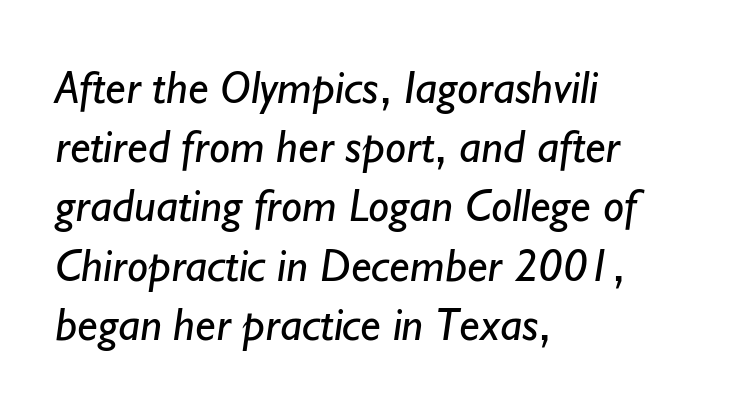
Each word holds together tightly as a unit, with standard inter-letter gaps. Is the type heavy? It reads as light-to-regular instead. Compared with typical paragraphs, the rows here are spaced about the same. A sans-serif font was chosen for this passage. Spacing verdict: proportional, widths tailored to each character.
